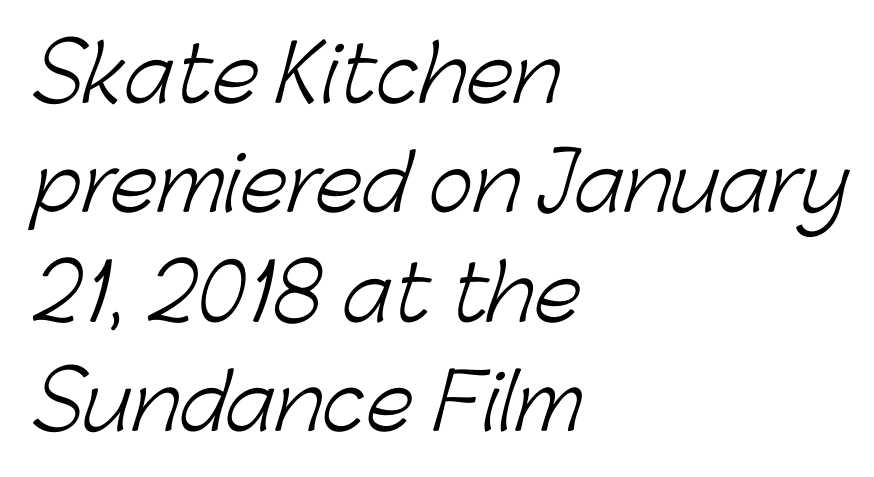
{"serif": "no", "bold": "no", "weight": "light", "width": "normal", "stroke_contrast": "low", "x_height": "medium", "monospaced": "no", "underline": "no", "align": "left", "line_spacing": "normal", "line_spacing_ratio": 1.44, "letter_spacing": "normal", "letter_spacing_em": 0.0, "glyph_px": 76}
